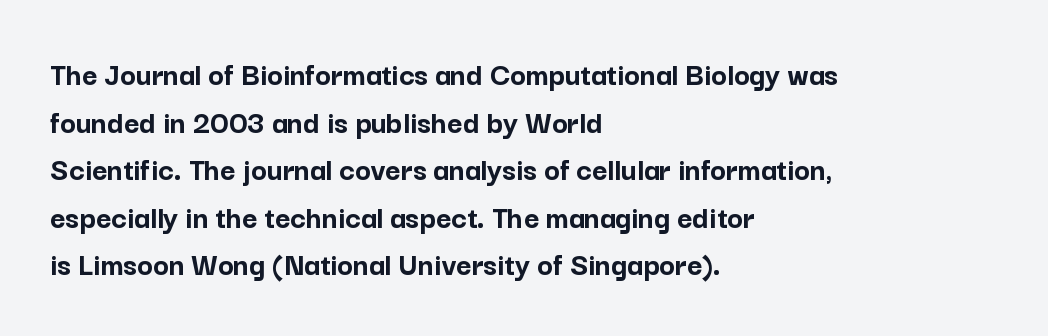
{"serif": "no", "italic": "no", "bold": "yes", "weight": "semibold", "width": "normal", "stroke_contrast": "low", "x_height": "medium", "monospaced": "no", "underline": "no", "align": "left", "line_spacing": "normal", "line_spacing_ratio": 1.44, "letter_spacing": "normal", "letter_spacing_em": 0.0, "glyph_px": 33}
